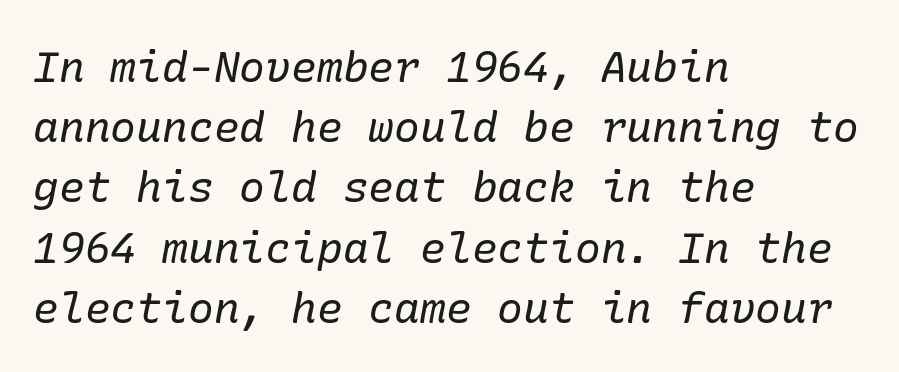
{"italic": "yes", "lean": "right", "slant_degrees": 10, "bold": "no", "weight": "regular", "width": "normal", "stroke_contrast": "low", "x_height": "medium", "underline": "no", "align": "left", "line_spacing": "normal", "line_spacing_ratio": 1.4, "letter_spacing": "normal", "letter_spacing_em": 0.0, "glyph_px": 43}
